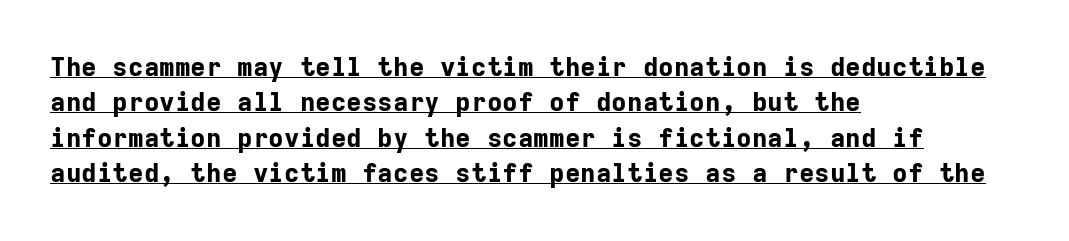
{"italic": "no", "bold": "yes", "underline": "yes", "align": "left", "line_spacing": "normal", "line_spacing_ratio": 1.36, "letter_spacing": "normal", "letter_spacing_em": 0.0, "glyph_px": 26}
